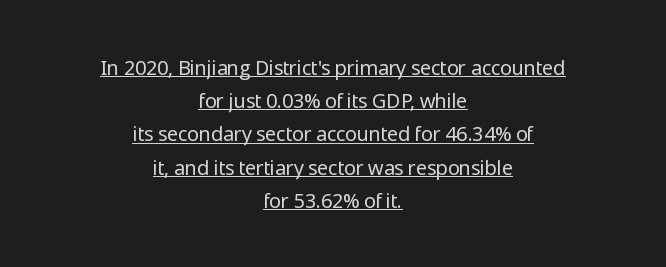
Does the lettering tilt? It doesn't — this is upright. The paragraph has two soft edges and a firm central axis. Compared with undecorated copy, this sample adds a rule below the words. This reads as an unemphasized weight, regular at the heaviest. This rendering leaves character spacing at its baseline value.
